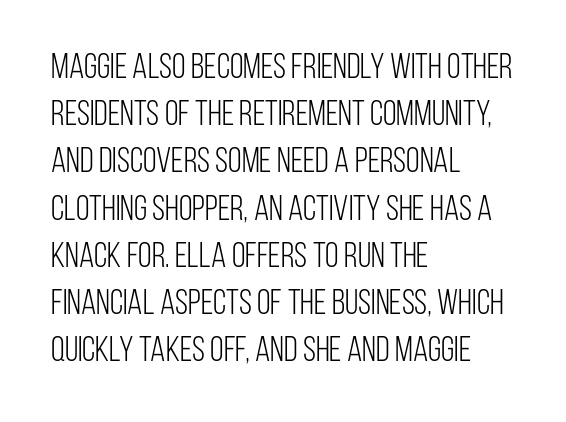
The image shows 35 px light, condensed sans-serif type, upright; set left-aligned, normal line spacing (1.35x), normal letter spacing, not underlined; low stroke contrast and a large x-height.
